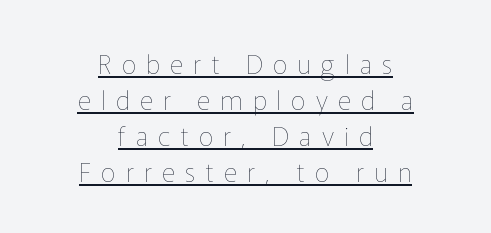
The typography opts for an upright posture over an oblique one. Heft: none added — not bold. In CSS terms this would be text-align: center. This rendering features underlined lettering. Students, note that the glyphs here are deliberately spaced far apart.
